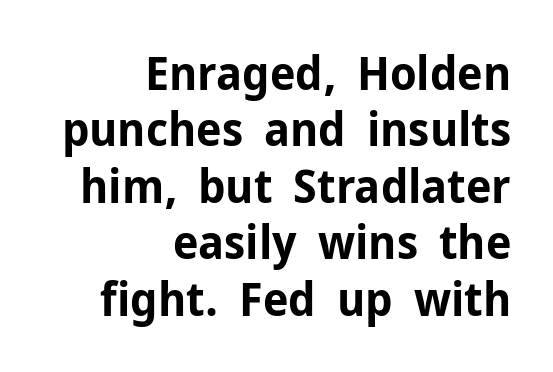
{"serif": "no", "italic": "no", "bold": "yes", "weight": "bold", "width": "normal", "stroke_contrast": "low", "x_height": "medium", "monospaced": "no", "underline": "no", "align": "right", "line_spacing_ratio": 1.2, "letter_spacing": "normal", "letter_spacing_em": 0.0, "glyph_px": 47}
